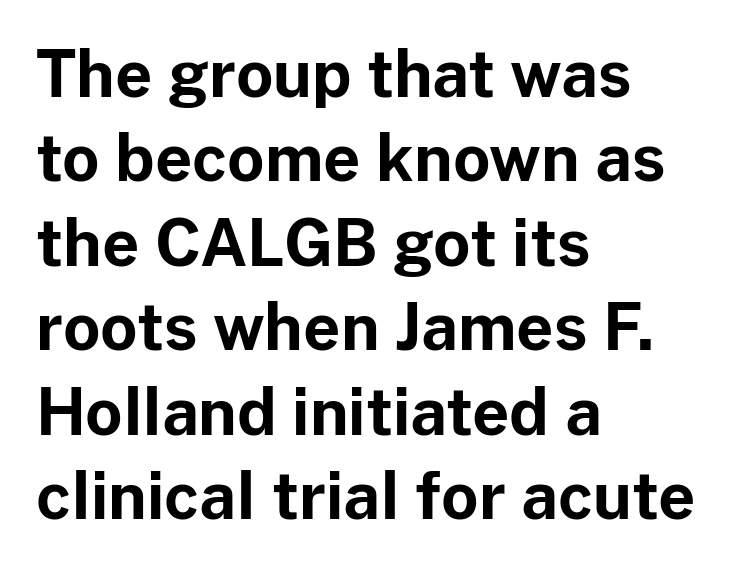
Spacing between characters is what you'd get straight out of the box. Look at the bottom of the vertical strokes: they stop flat, with no serifs. Students, observe: this is what conventionally led text looks like. The glyphs are unaccompanied by any horizontal stroke below them. Each glyph is drawn with heavy, bold strokes. Upright lettering throughout.
